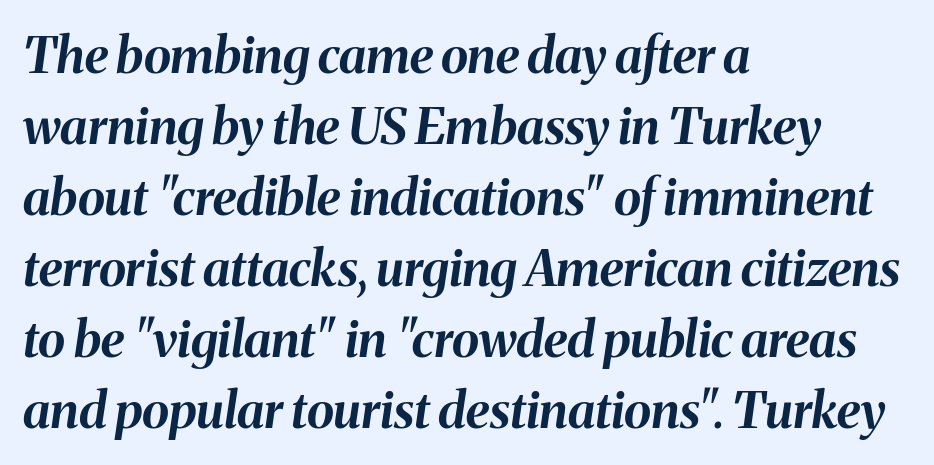
The image shows 50 px bold type, italic (leaning right); set left-aligned, normal line spacing (1.42x), normal letter spacing, not underlined; medium stroke contrast and a medium x-height.
